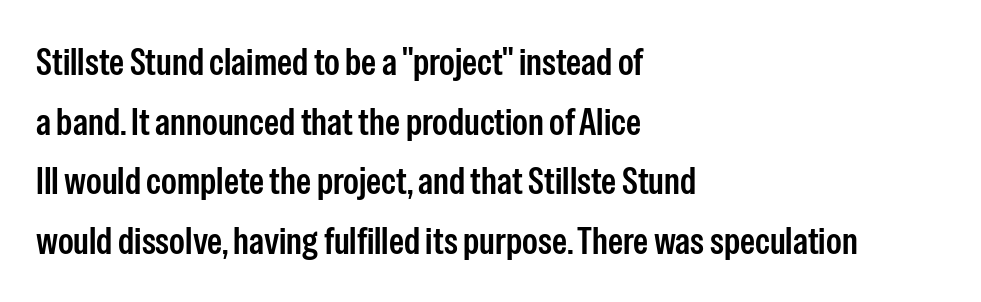
Classification — sans serif. The glyphs are unaccompanied by any horizontal stroke below them. Varying glyph widths throughout — classic text-font behaviour. Leading matches the norm, producing a regular column. Between one letter and the next there's only the usual sliver of space. Visually the block forms a straight wall on the left and a jagged coastline on the right.
